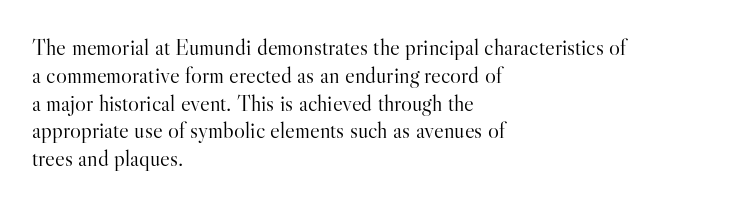
Italic: no, the glyphs are upright roman. Typeset ragged right — the left edge is the straight one. The gaps between neighbouring characters are ordinary and unremarkable. No letter is thick-stroked: the sample isn't bold. Lines of text with bare space underneath.
